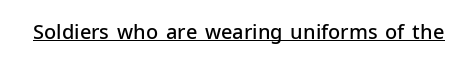
Q: Is the text bold? A: Semi-bold.
Q: Is the text italic (slanted)? A: No, it is upright.
Q: Is the text underlined? A: Yes.
Q: Is the spacing between letters normal or unusually wide? A: Normal.
